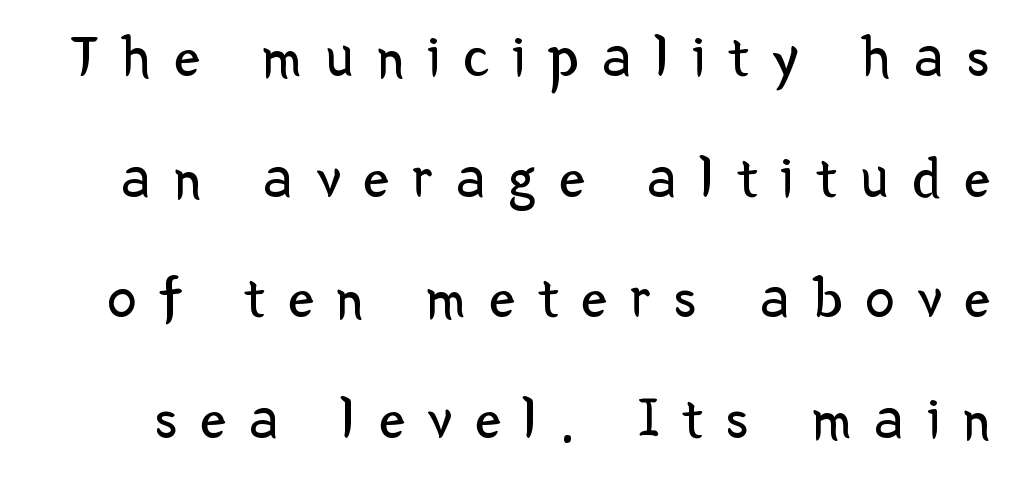
Q: Is the text bold? A: No.
Q: Is the text italic (slanted)? A: No, it is upright.
Q: Is the typeface a serif or a sans-serif typeface? A: Sans-serif.
Q: Is the text underlined? A: No.
Q: Is the spacing between letters normal or unusually wide? A: Unusually wide.
Q: Is the spacing between lines tight, normal or loose? A: Loose.
Q: Width (condensed, normal, or wide)? A: Normal.
Q: Stroke contrast? A: Low.
Q: x-height? A: Medium.
Q: Monospaced? A: No.
